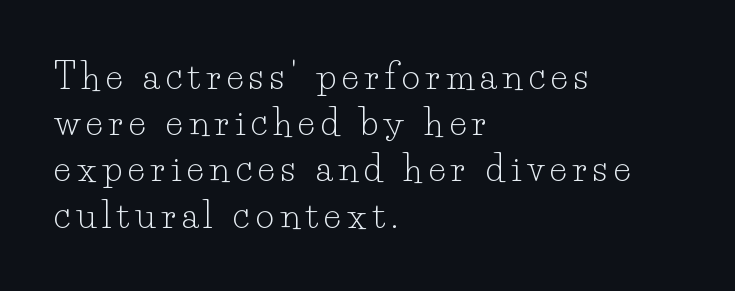
The rag falls on the right side of this text block. No word sits above an underline. It's the straight-up-and-down kind of type. What's the leading like? Ordinary, nothing unusual. The rendering uses natural spacing where letterforms have individual widths.
